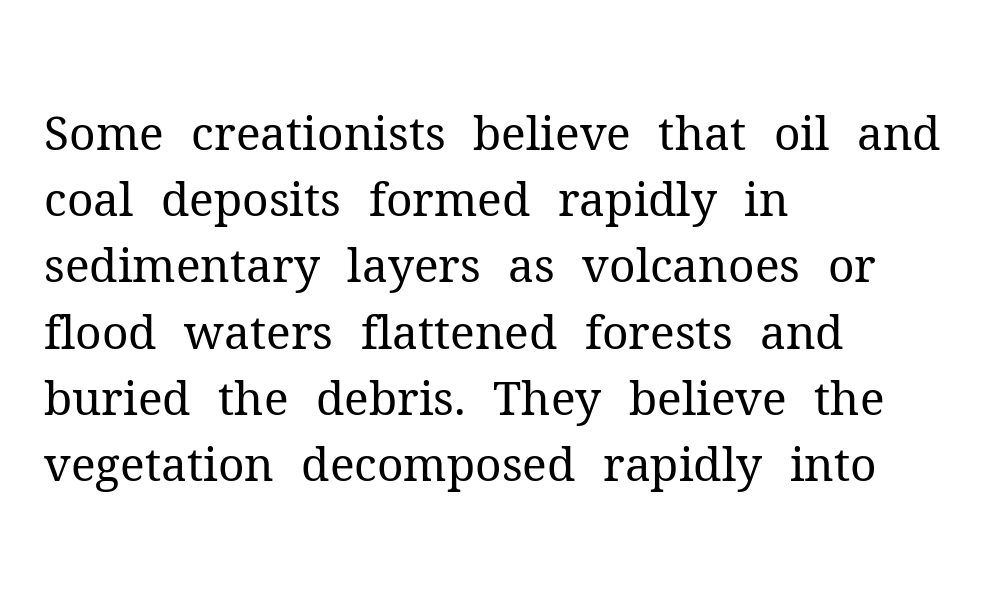
{"serif": "yes", "italic": "no", "bold": "no", "weight": "regular", "width": "normal", "stroke_contrast": "medium", "x_height": "medium", "monospaced": "no", "underline": "no", "align": "left", "line_spacing": "normal", "line_spacing_ratio": 1.44, "letter_spacing": "normal", "letter_spacing_em": 0.0, "glyph_px": 46}
